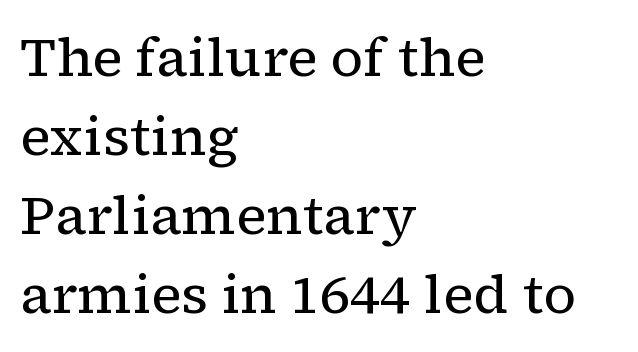
Q: Is the text bold? A: No.
Q: Is the text italic (slanted)? A: No, it is upright.
Q: Is the typeface a serif or a sans-serif typeface? A: Serif.
Q: Is the text underlined? A: No.
Q: How is the paragraph aligned? A: Left-aligned.
Q: Is the spacing between letters normal or unusually wide? A: Normal.
Q: Is the spacing between lines tight, normal or loose? A: Normal.
Q: Width (condensed, normal, or wide)? A: Normal.
Q: Stroke contrast? A: Low.
Q: x-height? A: Medium.
Q: Monospaced? A: No.
